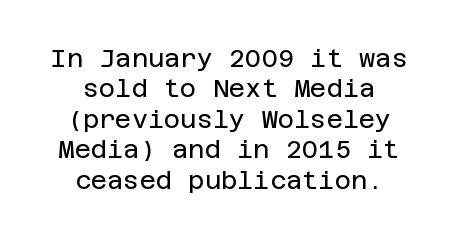
{"italic": "no", "bold": "no", "underline": "no", "align": "center", "line_spacing_ratio": 1.22, "letter_spacing": "normal", "letter_spacing_em": 0.0, "glyph_px": 25}
